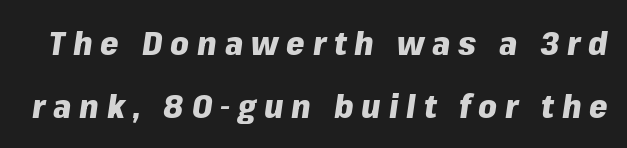
The image shows 33 px heavy type, italic (leaning right); set loose line spacing (1.91x), unusually wide letter spacing (+0.24 em), not underlined; low stroke contrast and a medium x-height.
